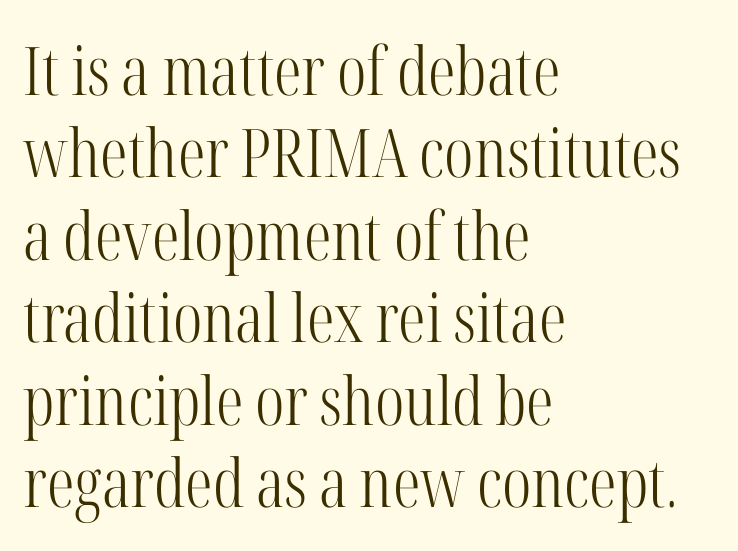
{"serif": "yes", "italic": "no", "bold": "no", "weight": "light", "width": "condensed", "stroke_contrast": "high", "x_height": "medium", "monospaced": "no", "underline": "no", "align": "left", "line_spacing_ratio": 1.23, "letter_spacing": "normal", "letter_spacing_em": 0.0, "glyph_px": 67}
